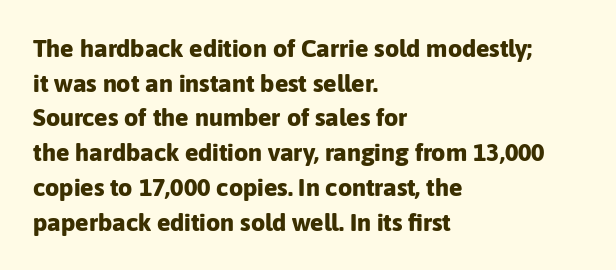
The image shows 25 px bold type, upright; set left-aligned, normal line spacing (1.39x), normal letter spacing, not underlined.
